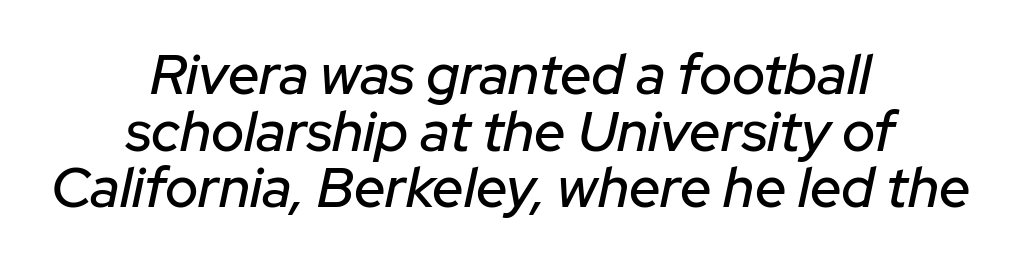
The image shows 56 px text type, italic (leaning right); set centered, tight line spacing (1.01x), normal letter spacing, not underlined; low stroke contrast and a medium x-height.
